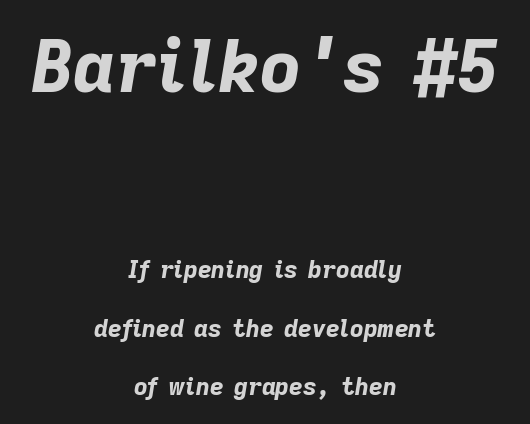
The image shows 72 px bold type, italic (leaning right); set centered, loose line spacing (2.44x), normal letter spacing, not underlined; the first (top) block is 3.0x larger; low stroke contrast and a medium x-height.
